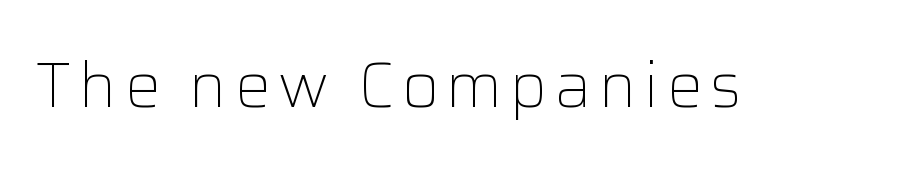
Q: Is the text bold? A: No.
Q: Is the text italic (slanted)? A: No, it is upright.
Q: Is the typeface a serif or a sans-serif typeface? A: Sans-serif.
Q: Is the text underlined? A: No.
Q: Width (condensed, normal, or wide)? A: Normal.
Q: Stroke contrast? A: Low.
Q: x-height? A: Medium.
Q: Monospaced? A: No.
